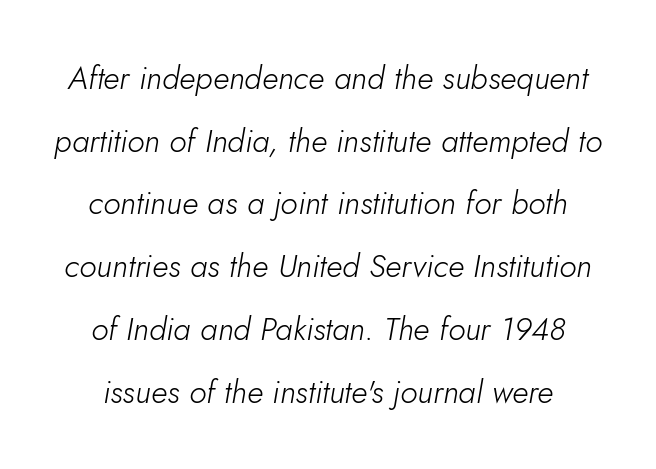
Q: Is the text bold? A: No.
Q: Is the text italic (slanted)? A: Yes, it leans right by about 10 degrees.
Q: Is the text underlined? A: No.
Q: Is the spacing between letters normal or unusually wide? A: Normal.
Q: Is the spacing between lines tight, normal or loose? A: Loose.
Q: Width (condensed, normal, or wide)? A: Normal.
Q: Stroke contrast? A: Low.
Q: x-height? A: Small.
Q: Monospaced? A: No.
